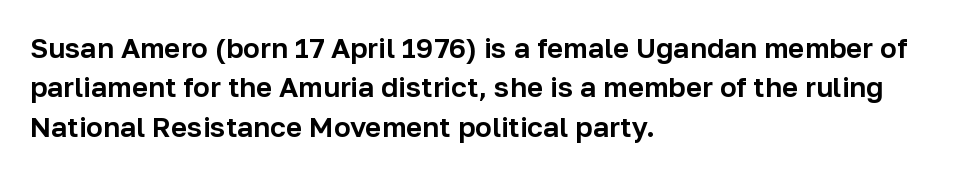
Q: Is the text italic (slanted)? A: No, it is upright.
Q: Is the typeface a serif or a sans-serif typeface? A: Sans-serif.
Q: Is the text underlined? A: No.
Q: How is the paragraph aligned? A: Left-aligned.
Q: Is the spacing between letters normal or unusually wide? A: Normal.
Q: Is the spacing between lines tight, normal or loose? A: Normal.
Q: Width (condensed, normal, or wide)? A: Normal.
Q: Stroke contrast? A: Low.
Q: x-height? A: Medium.
Q: Monospaced? A: No.
